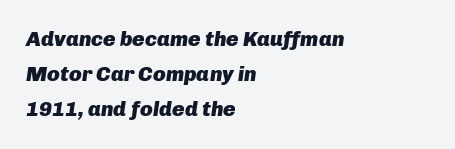
Q: Is the text bold? A: Yes.
Q: Is the text italic (slanted)? A: Yes, it leans right by about 8 degrees.
Q: Is the text underlined? A: No.
Q: How is the paragraph aligned? A: Left-aligned.
Q: Is the spacing between letters normal or unusually wide? A: Normal.
Q: Is the spacing between lines tight, normal or loose? A: Normal.
